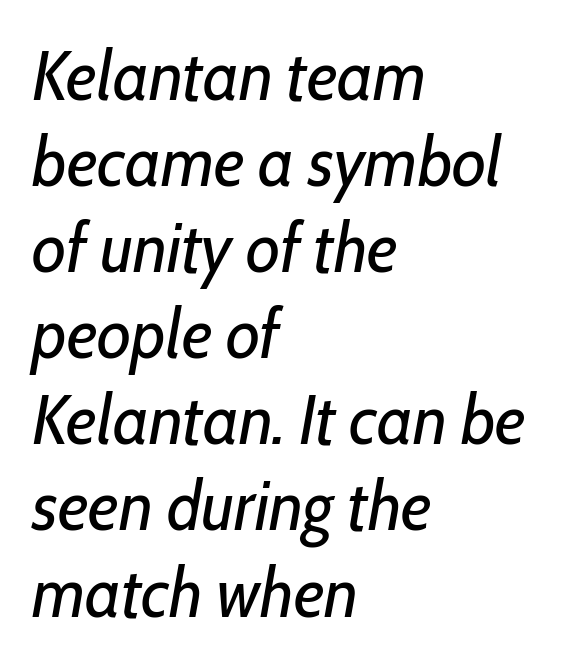
{"italic": "yes", "lean": "right", "slant_degrees": 10, "bold": "no", "weight": "regular", "width": "condensed", "stroke_contrast": "low", "x_height": "medium", "monospaced": "no", "underline": "no", "align": "left", "line_spacing_ratio": 1.23, "letter_spacing": "normal", "letter_spacing_em": 0.0, "glyph_px": 70}
